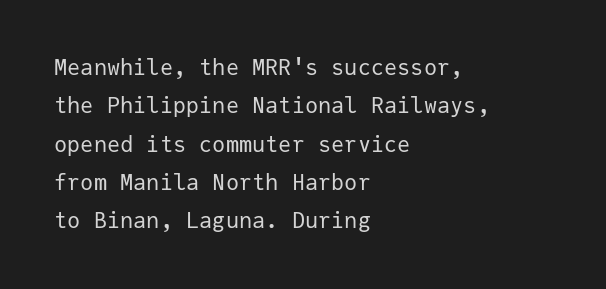
Q: Is the text bold? A: No.
Q: Is the text italic (slanted)? A: No, it is upright.
Q: Is the text underlined? A: No.
Q: How is the paragraph aligned? A: Left-aligned.
Q: Is the spacing between letters normal or unusually wide? A: Normal.
